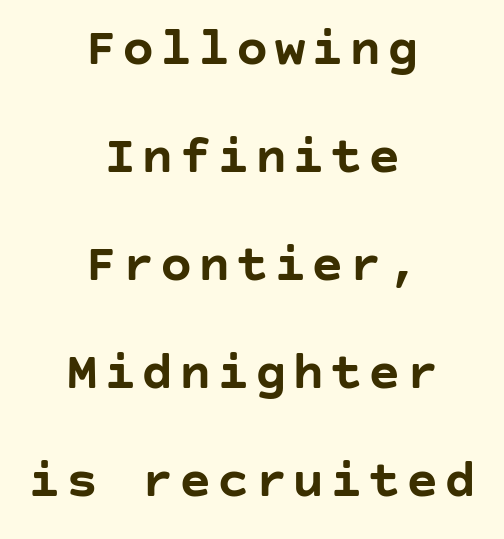
Q: Is the text bold? A: Yes.
Q: Is the text italic (slanted)? A: No, it is upright.
Q: Is the typeface a serif or a sans-serif typeface? A: Sans-serif.
Q: Is the text underlined? A: No.
Q: How is the paragraph aligned? A: Centered.
Q: Is the spacing between lines tight, normal or loose? A: Loose.
Q: Width (condensed, normal, or wide)? A: Normal.
Q: Stroke contrast? A: Low.
Q: x-height? A: Large.
